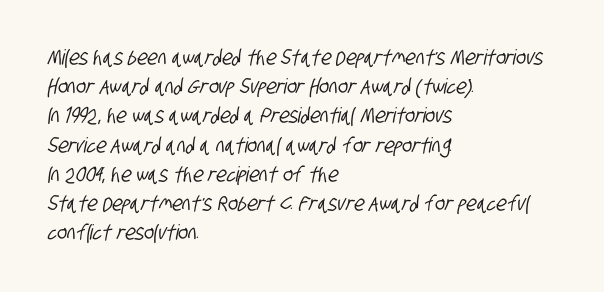
The image shows 21 px text type; set left-aligned, normal line spacing (1.39x), normal letter spacing, not underlined.
